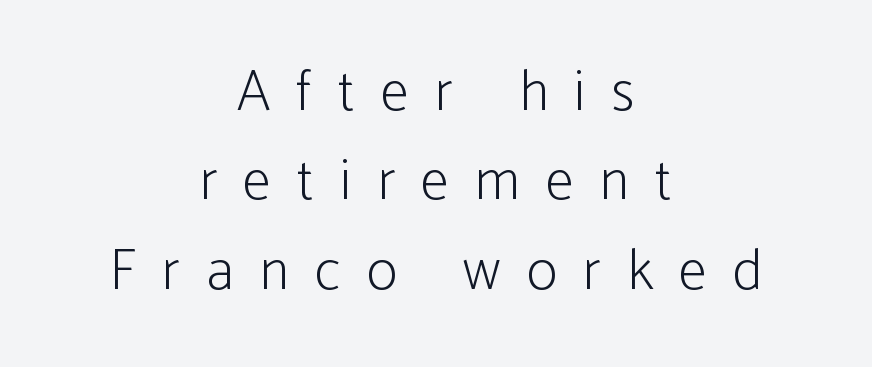
Q: Is the text bold? A: No.
Q: Is the text italic (slanted)? A: No, it is upright.
Q: Is the typeface a serif or a sans-serif typeface? A: Sans-serif.
Q: Is the text underlined? A: No.
Q: How is the paragraph aligned? A: Centered.
Q: Is the spacing between letters normal or unusually wide? A: Unusually wide.
Q: Is the spacing between lines tight, normal or loose? A: Normal.
Q: Width (condensed, normal, or wide)? A: Condensed.
Q: Stroke contrast? A: Low.
Q: x-height? A: Medium.
Q: Monospaced? A: No.
